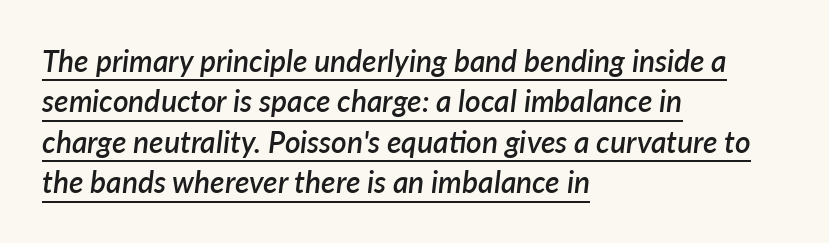
The face used here appears with an underline applied. The rendering uses natural spacing where letterforms have individual widths. Rows of type keep a routine distance in the vertical direction. Standard letterfit; no display-style spreading of the glyphs. It's the slanting kind of type.
